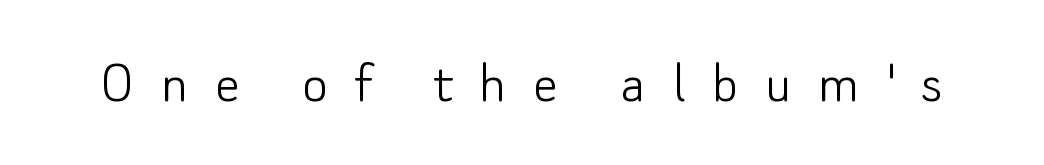
Q: Is the text bold? A: No.
Q: Is the text italic (slanted)? A: No, it is upright.
Q: Is the typeface a serif or a sans-serif typeface? A: Sans-serif.
Q: Is the text underlined? A: No.
Q: Is the spacing between letters normal or unusually wide? A: Unusually wide.
Q: Width (condensed, normal, or wide)? A: Normal.
Q: Stroke contrast? A: Low.
Q: x-height? A: Small.
Q: Monospaced? A: No.
